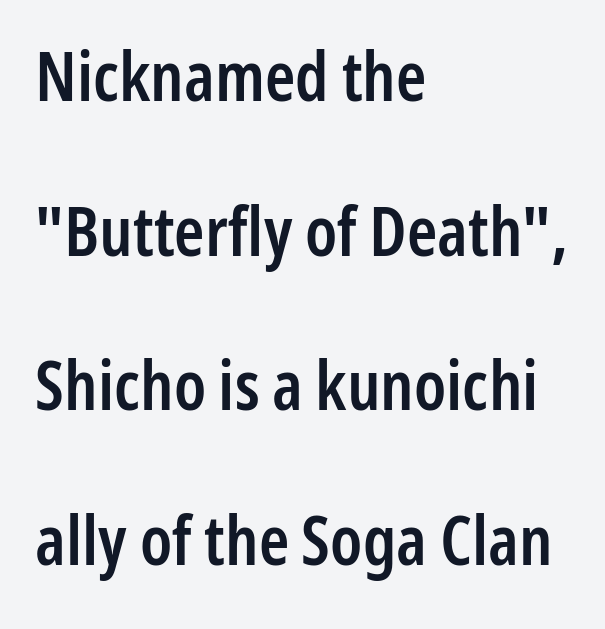
The image shows 69 px semibold, condensed sans-serif type, upright; set left-aligned, loose line spacing (2.24x), normal letter spacing, not underlined; low stroke contrast and a medium x-height.
